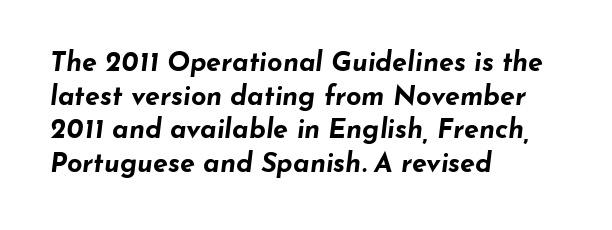
{"italic": "yes", "lean": "right", "slant_degrees": 7, "bold": "yes", "underline": "no", "align": "left", "line_spacing": "normal", "line_spacing_ratio": 1.25, "letter_spacing": "normal", "letter_spacing_em": 0.0, "glyph_px": 27}
